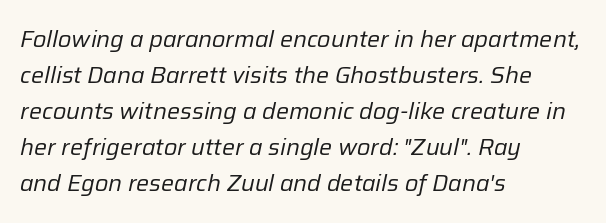
This rendering features lettering with no underline. The strokes carry an ordinary text weight at most. Does the lettering tilt? It does — this is italic. If you measured baseline to baseline, you'd find a middling distance. Reading down the block, your eye returns to a fixed left position each line.
